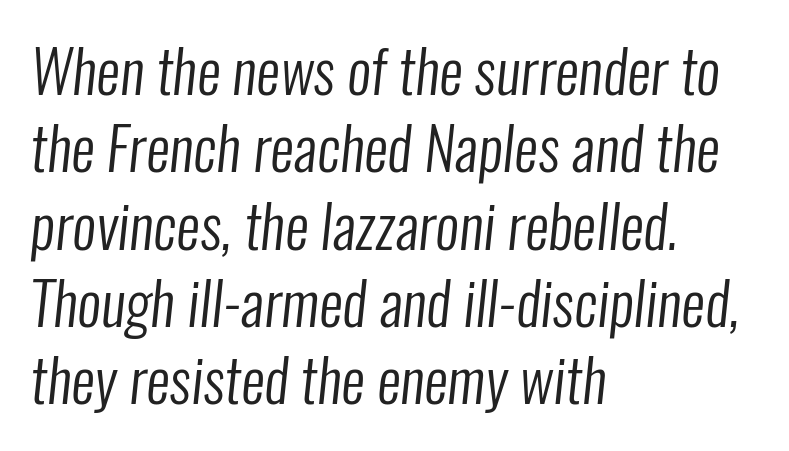
The image shows 59 px regular-weight, condensed sans-serif type; set left-aligned, normal line spacing (1.31x), normal letter spacing, not underlined; low stroke contrast and a medium x-height.
